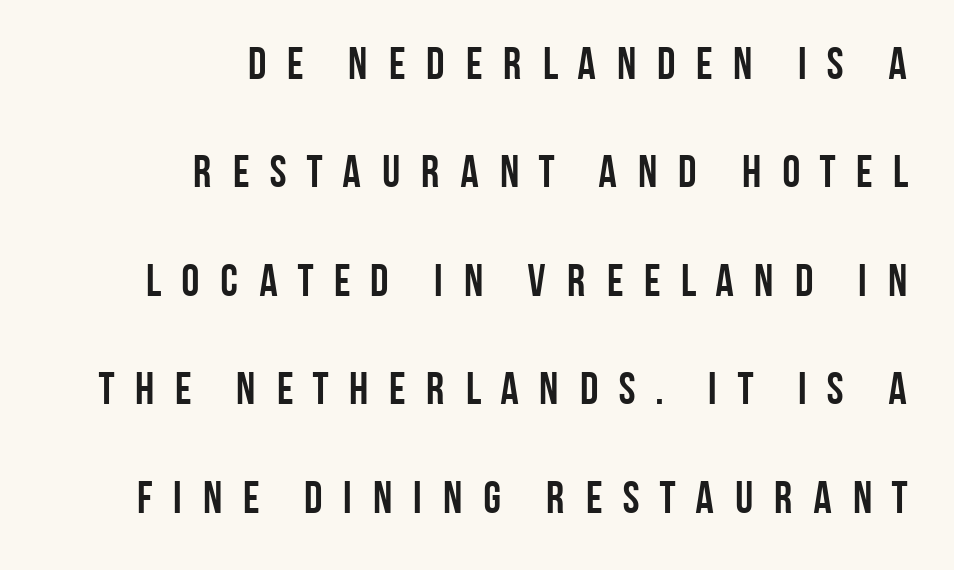
Underlining? Definitely not there. You could not count columns in this text — the font is proportionally spaced. Look at the stroke-to-counter ratio: heavy, a bold. Airy leading.
